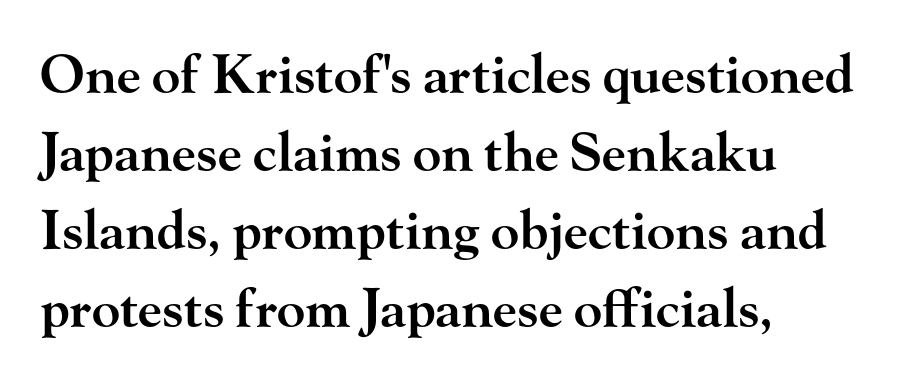
Q: Is the text bold? A: Semi-bold.
Q: Is the text italic (slanted)? A: No, it is upright.
Q: Is the typeface a serif or a sans-serif typeface? A: Serif.
Q: Is the text underlined? A: No.
Q: How is the paragraph aligned? A: Left-aligned.
Q: Is the spacing between letters normal or unusually wide? A: Normal.
Q: Is the spacing between lines tight, normal or loose? A: Normal.
Q: Width (condensed, normal, or wide)? A: Wide.
Q: Stroke contrast? A: High.
Q: x-height? A: Small.
Q: Monospaced? A: No.
